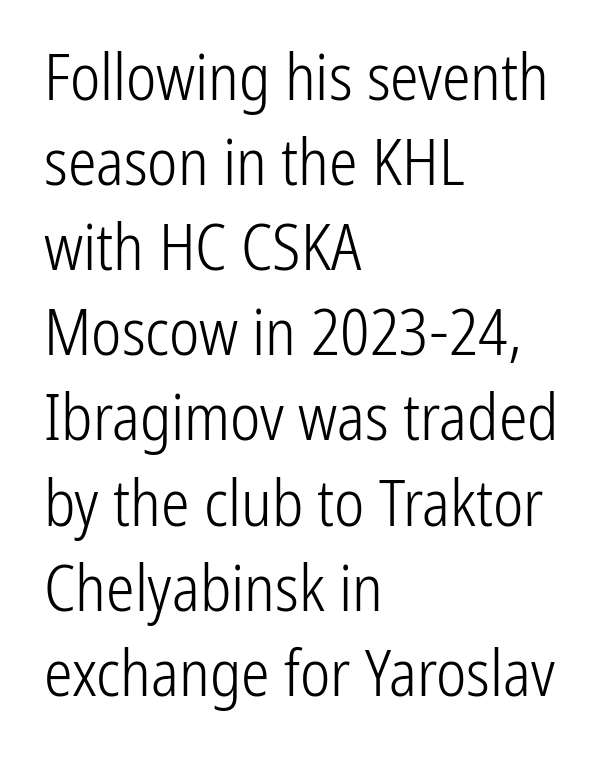
{"serif": "no", "italic": "no", "bold": "no", "weight": "light", "width": "condensed", "stroke_contrast": "low", "x_height": "medium", "monospaced": "no", "underline": "no", "align": "left", "line_spacing": "normal", "line_spacing_ratio": 1.33, "letter_spacing": "normal", "letter_spacing_em": 0.0, "glyph_px": 64}
